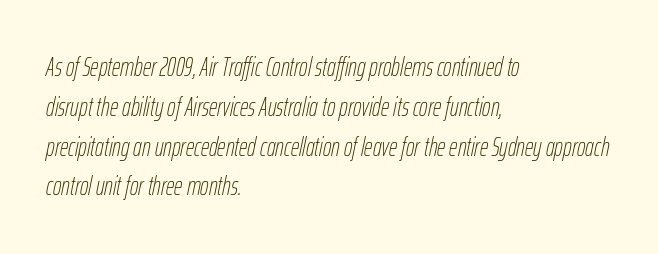
Left-aligned paragraph, ragged on the right. The rendering keeps characters at their native spacing. The font's italic variant was chosen for this text. The block of text has a typical density, with ordinary space between rows.
